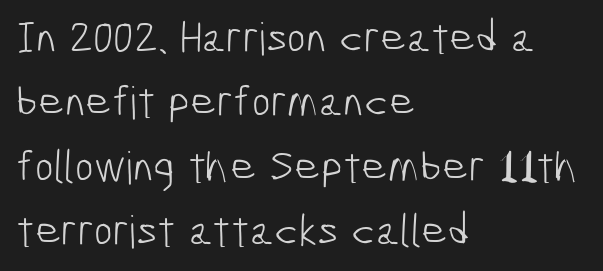
Q: Is the text bold? A: No.
Q: Is the typeface a serif or a sans-serif typeface? A: Sans-serif.
Q: Is the text underlined? A: No.
Q: How is the paragraph aligned? A: Left-aligned.
Q: Is the spacing between letters normal or unusually wide? A: Normal.
Q: Is the spacing between lines tight, normal or loose? A: Normal.
Q: Width (condensed, normal, or wide)? A: Condensed.
Q: Stroke contrast? A: Low.
Q: x-height? A: Medium.
Q: Monospaced? A: No.
